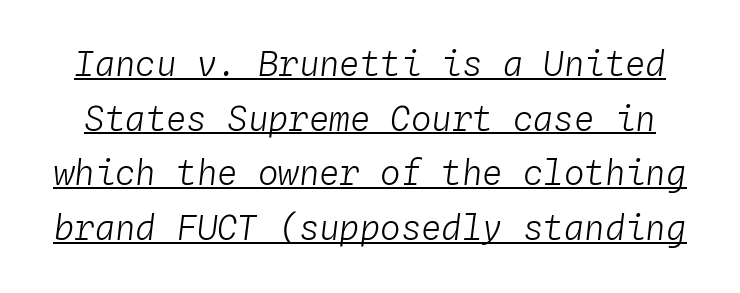
{"italic": "yes", "lean": "right", "slant_degrees": 4, "bold": "no", "weight": "light", "width": "normal", "stroke_contrast": "low", "x_height": "medium", "monospaced": "yes", "underline": "yes", "line_spacing": "normal", "line_spacing_ratio": 1.61, "letter_spacing": "normal", "letter_spacing_em": 0.0, "glyph_px": 34}
